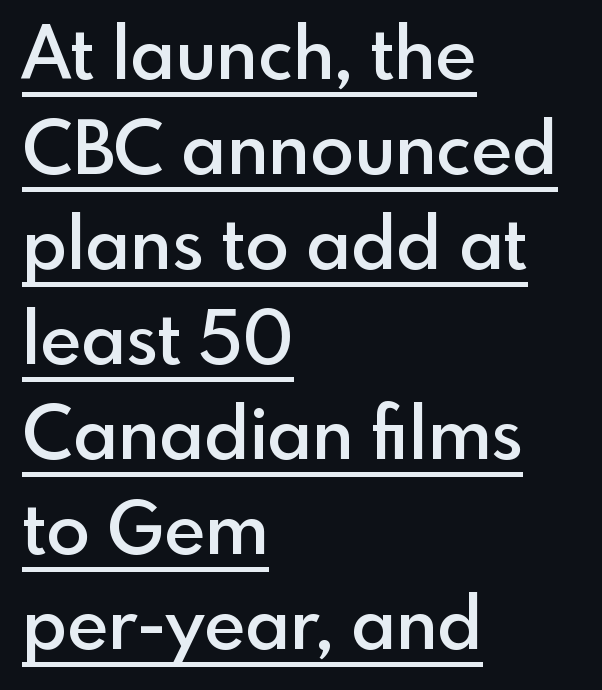
Q: Is the text bold? A: Semi-bold.
Q: Is the text italic (slanted)? A: No, it is upright.
Q: Is the typeface a serif or a sans-serif typeface? A: Sans-serif.
Q: Is the text underlined? A: Yes.
Q: How is the paragraph aligned? A: Left-aligned.
Q: Is the spacing between letters normal or unusually wide? A: Normal.
Q: Is the spacing between lines tight, normal or loose? A: Normal.
Q: Width (condensed, normal, or wide)? A: Normal.
Q: x-height? A: Small.
Q: Monospaced? A: No.
